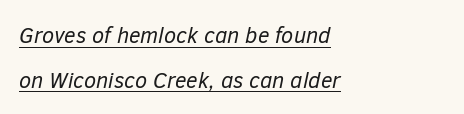
{"italic": "yes", "lean": "right", "slant_degrees": 12, "bold": "no", "underline": "yes", "align": "left", "line_spacing": "loose", "line_spacing_ratio": 2.03, "letter_spacing": "normal", "letter_spacing_em": 0.0, "glyph_px": 22}
